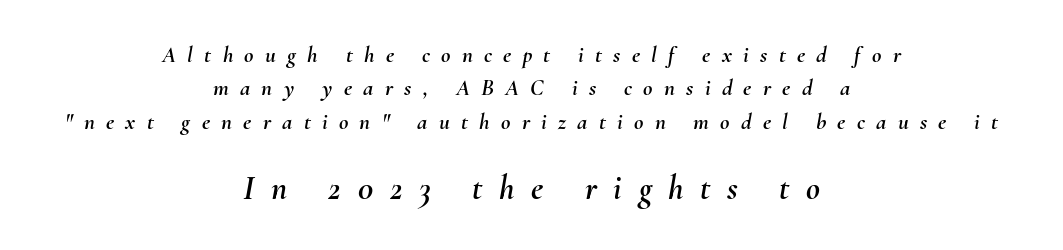
Emphasis-style slanted type is in use. Horizontal alignment here is central, giving a formal, balanced look. The face used here is rendered with a markedly widened letterfit. If you squint, the bottom block still reads clearly — it's the larger of the two. Rows of type keep a routine distance in the vertical direction. Varying glyph widths throughout — classic text-font behaviour.
